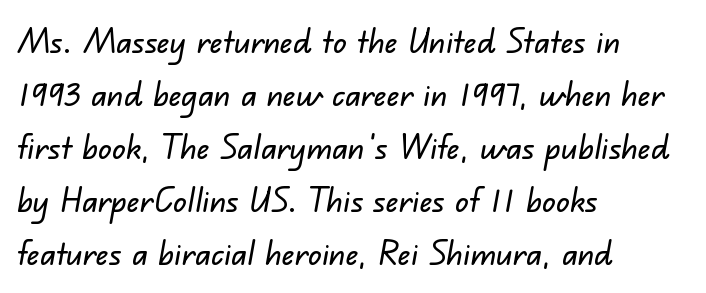
Q: Is the typeface a serif or a sans-serif typeface? A: Sans-serif.
Q: Is the text underlined? A: No.
Q: How is the paragraph aligned? A: Left-aligned.
Q: Is the spacing between letters normal or unusually wide? A: Normal.
Q: Is the spacing between lines tight, normal or loose? A: Normal.
Q: Width (condensed, normal, or wide)? A: Normal.
Q: Stroke contrast? A: Low.
Q: x-height? A: Small.
Q: Monospaced? A: No.
